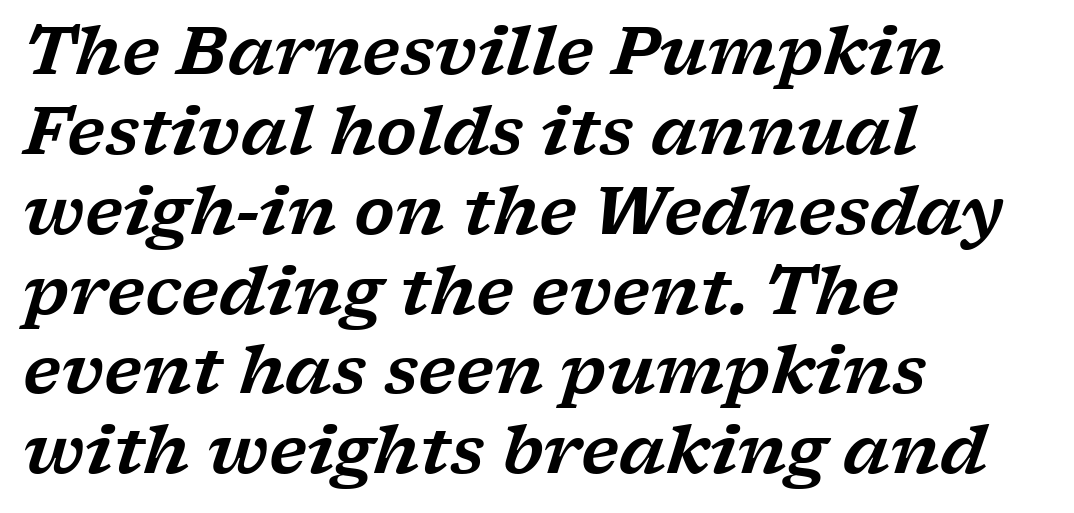
{"serif": "yes", "italic": "yes", "lean": "right", "slant_degrees": 17, "width": "wide", "stroke_contrast": "low", "x_height": "medium", "monospaced": "no", "underline": "no", "align": "left", "line_spacing_ratio": 1.21, "letter_spacing": "normal", "letter_spacing_em": 0.0, "glyph_px": 66}
